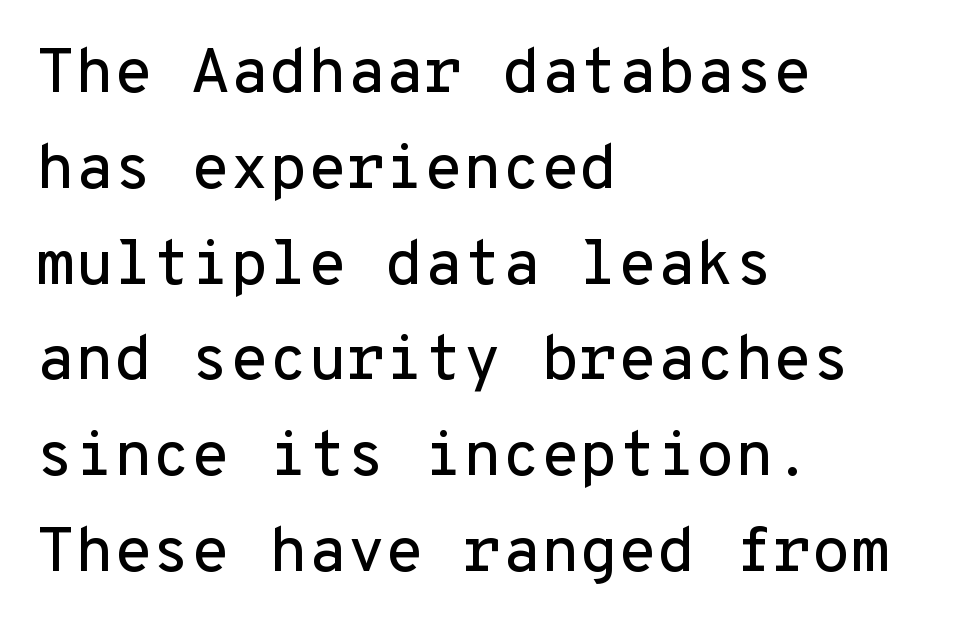
Unlike a traditional serif, this face leaves its strokes unadorned. A typesetter would call this monospace, since all characters share one set width. Does the lettering tilt? It doesn't — this is upright. All the whitespace from short lines collects on the right. Rule under the text: the space is simply empty. Is there much room between lines? A standard amount, neither cramped nor airy.
